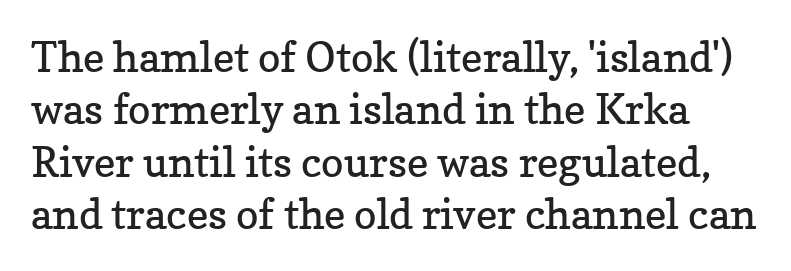
Q: Is the text bold? A: No.
Q: Is the text italic (slanted)? A: No, it is upright.
Q: Is the typeface a serif or a sans-serif typeface? A: Serif.
Q: Is the text underlined? A: No.
Q: Is the spacing between letters normal or unusually wide? A: Normal.
Q: Is the spacing between lines tight, normal or loose? A: Normal.
Q: Width (condensed, normal, or wide)? A: Normal.
Q: Stroke contrast? A: Low.
Q: x-height? A: Medium.
Q: Monospaced? A: No.
